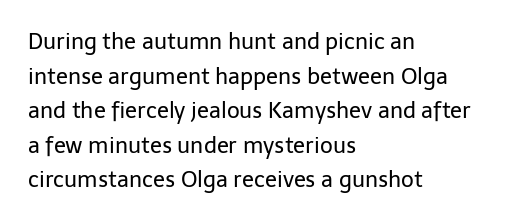
The image shows 22 px text type, upright; set left-aligned, normal line spacing (1.57x), normal letter spacing, not underlined.
